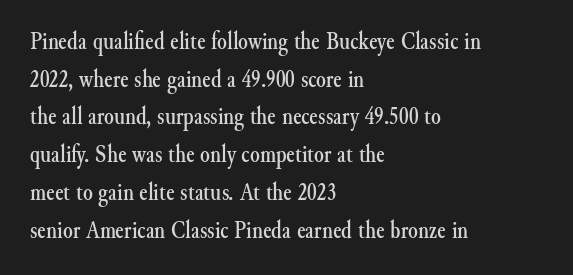
Q: Is the text italic (slanted)? A: No, it is upright.
Q: Is the text underlined? A: No.
Q: How is the paragraph aligned? A: Left-aligned.
Q: Is the spacing between letters normal or unusually wide? A: Normal.
Q: Is the spacing between lines tight, normal or loose? A: Normal.
